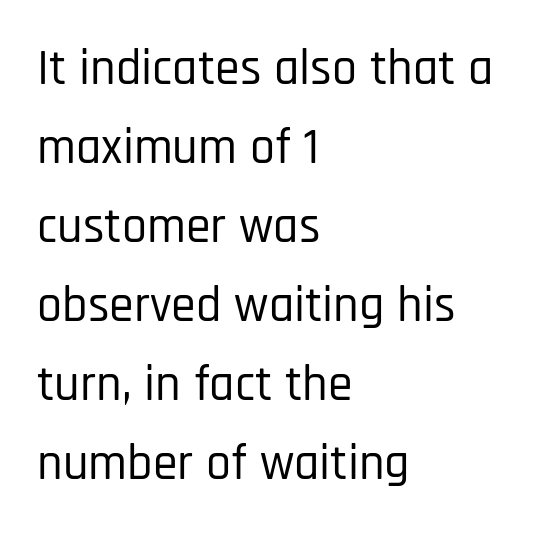
The image shows 50 px condensed sans-serif type, upright; set left-aligned, normal line spacing (1.58x), normal letter spacing, not underlined; low stroke contrast and a large x-height.
